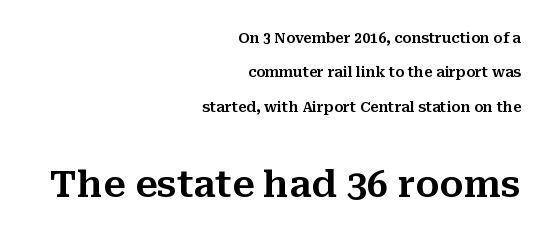
The image shows 37 px serif type, upright; set right-aligned, loose line spacing (2.45x), normal letter spacing, not underlined; the second (bottom) block is 2.64x larger; medium stroke contrast and a medium x-height.
